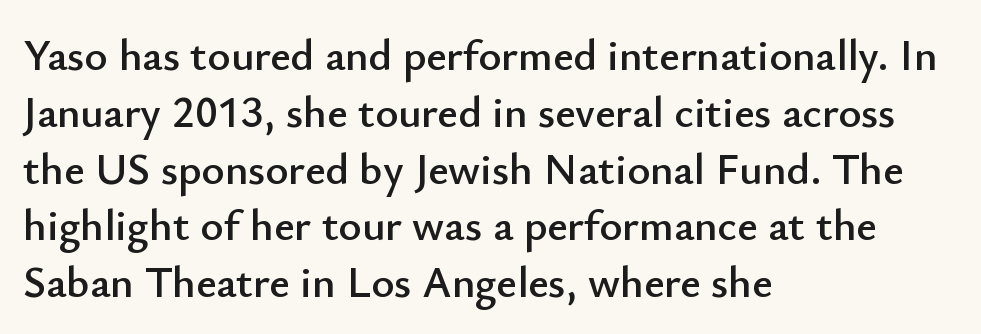
The passage shown is typed in a proportional face where columns would drift. In terms of leading, this rendering sits right in the middle. Type without underlining. Nothing sits at the stroke ends, so this counts as sans-serif. The rendering anchors every line to the left-hand side. Tall strokes in this sample are plumb rather than angled.
